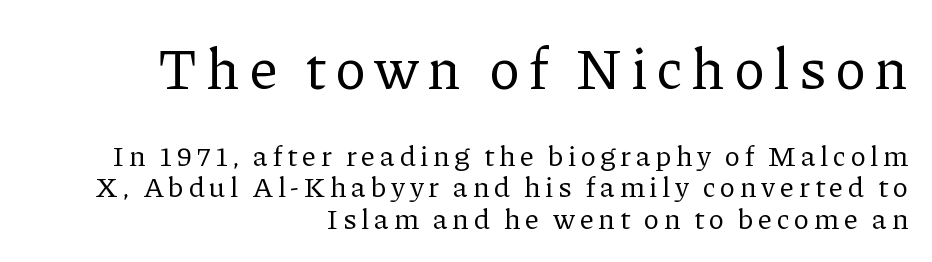
Q: Is the text bold? A: No.
Q: Is the text italic (slanted)? A: No, it is upright.
Q: Is the typeface a serif or a sans-serif typeface? A: Serif.
Q: Is the text underlined? A: No.
Q: How is the paragraph aligned? A: Right-aligned.
Q: Is the spacing between lines tight, normal or loose? A: Tight.
Q: Which block of text is set in a larger size, the first (top) or the second (bottom)? A: The first (top) one.
Q: Width (condensed, normal, or wide)? A: Normal.
Q: Stroke contrast? A: Low.
Q: x-height? A: Medium.
Q: Monospaced? A: No.
